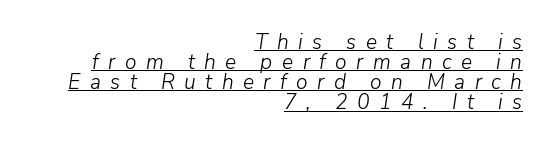
Q: Is the text bold? A: No.
Q: Is the text italic (slanted)? A: Yes, it leans right by about 9 degrees.
Q: Is the text underlined? A: Yes.
Q: How is the paragraph aligned? A: Right-aligned.
Q: Is the spacing between letters normal or unusually wide? A: Unusually wide.
Q: Is the spacing between lines tight, normal or loose? A: Tight.
